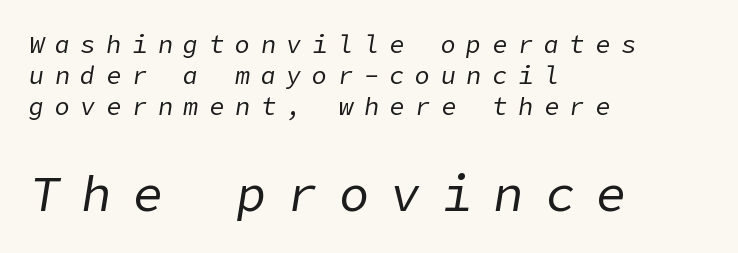
{"italic": "yes", "lean": "right", "slant_degrees": 9, "bold": "no", "weight": "regular", "width": "normal", "stroke_contrast": "low", "x_height": "medium", "underline": "no", "align": "left", "line_spacing_ratio": 1.24, "letter_spacing": "wide", "letter_spacing_em": 0.43, "larger_block": "second", "size_ratio": 2.0, "glyph_px": 50}
